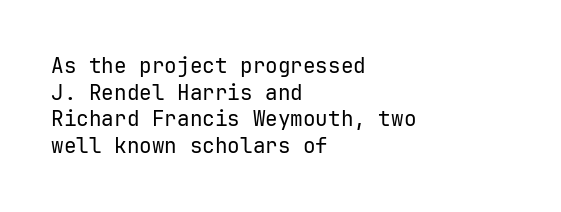
{"italic": "no", "bold": "no", "underline": "no", "align": "left", "line_spacing": "normal", "line_spacing_ratio": 1.27, "letter_spacing": "normal", "letter_spacing_em": 0.0, "glyph_px": 21}
